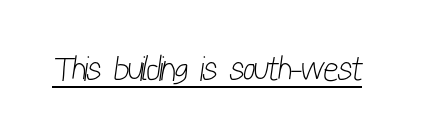
{"serif": "no", "bold": "no", "weight": "light", "width": "condensed", "stroke_contrast": "low", "x_height": "medium", "monospaced": "no", "underline": "yes", "letter_spacing": "normal", "letter_spacing_em": 0.0, "glyph_px": 35}
